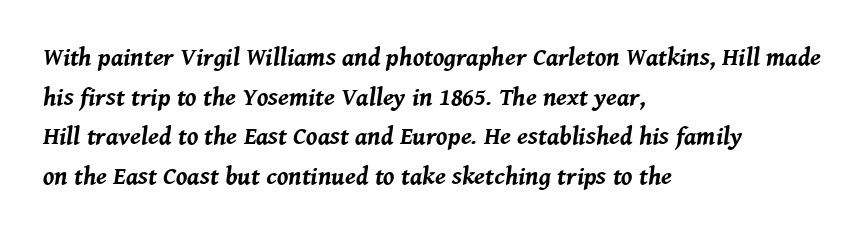
If you drew a line through each stem, it would be angled. The text block is weighted toward the left margin, trailing off unevenly rightward. Summary of weight: heavy, a full bold. These lines keep a tight, regular rhythm from letter to letter.
